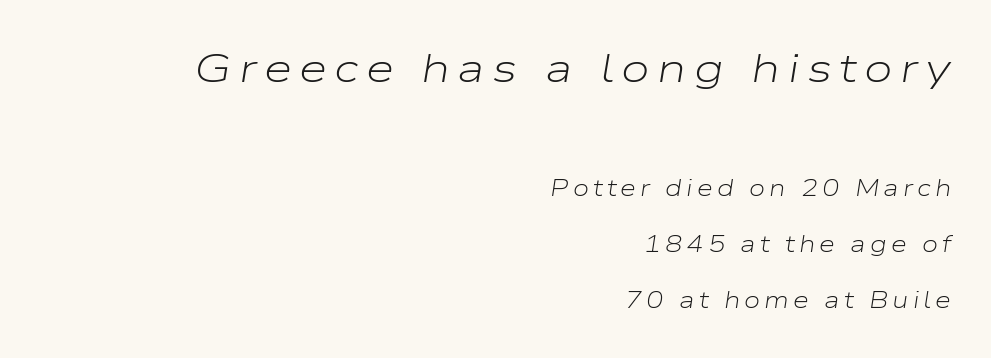
Is there much room between lines? Yes — plenty of vertical air separates them. In CSS terms this would be text-align: right. These lines were composed using italics. Is the lower block the larger one? No — the upper block carries the bigger type. Weight: regular or lighter.
